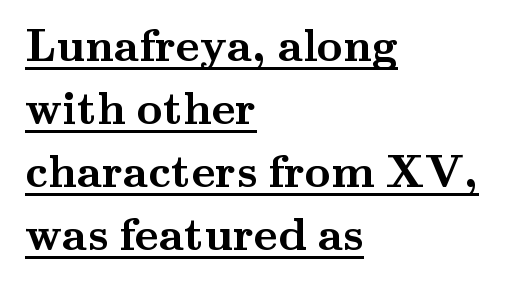
Looks like regular typesetting: each glyph gets only the width it needs. Set as a true bold cut, around the 700 mark. A typesetter would mark this as roman, not italic. The words here are underlined. The rag falls on the right side of this text block.
